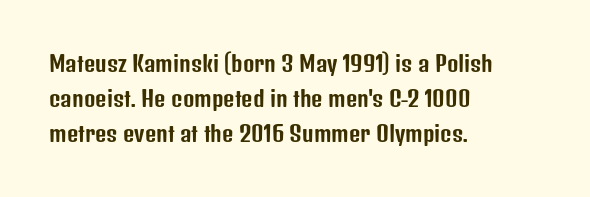
Q: Is the text italic (slanted)? A: No, it is upright.
Q: Is the text underlined? A: No.
Q: How is the paragraph aligned? A: Left-aligned.
Q: Is the spacing between letters normal or unusually wide? A: Normal.
Q: Is the spacing between lines tight, normal or loose? A: Normal.
